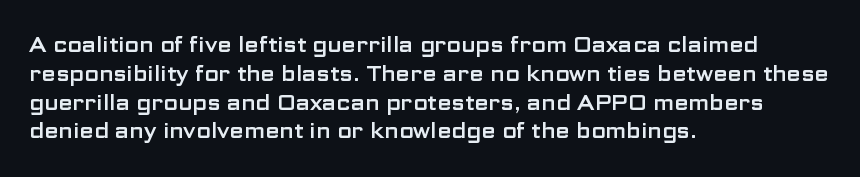
{"italic": "no", "underline": "no", "align": "left", "line_spacing": "normal", "line_spacing_ratio": 1.37, "letter_spacing": "normal", "letter_spacing_em": 0.0, "glyph_px": 21}
